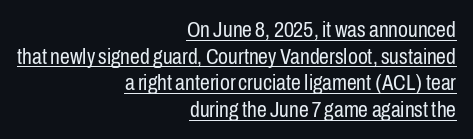
The image shows 22 px text type, upright; set right-aligned, line spacing 1.21x, normal letter spacing, underlined.
